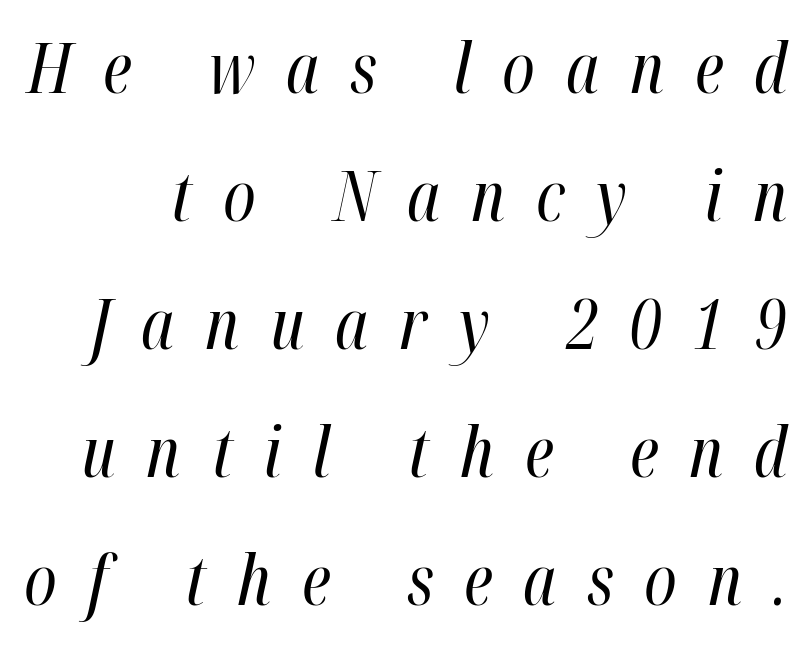
Any mark beneath the type? The region is blank. Spacing verdict: proportional, widths tailored to each character. Caption: face not bold, strokes unweighted. Posture: slanted. The passage shown has open, widely tracked lettering throughout.
